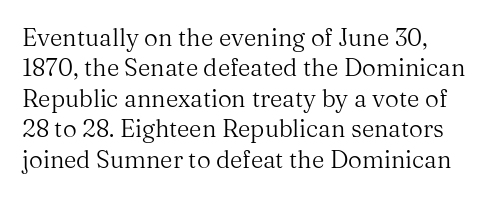
The image shows 24 px text type, upright; set normal line spacing (1.27x), normal letter spacing, not underlined.
